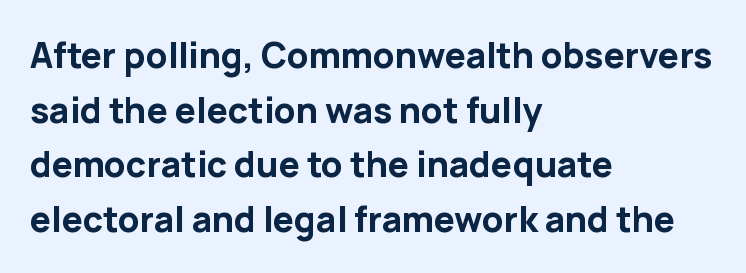
Q: Is the text bold? A: Yes.
Q: Is the text italic (slanted)? A: No, it is upright.
Q: Is the typeface a serif or a sans-serif typeface? A: Sans-serif.
Q: Is the text underlined? A: No.
Q: How is the paragraph aligned? A: Left-aligned.
Q: Is the spacing between letters normal or unusually wide? A: Normal.
Q: Is the spacing between lines tight, normal or loose? A: Normal.
Q: Width (condensed, normal, or wide)? A: Normal.
Q: Stroke contrast? A: Low.
Q: x-height? A: Medium.
Q: Monospaced? A: No.
